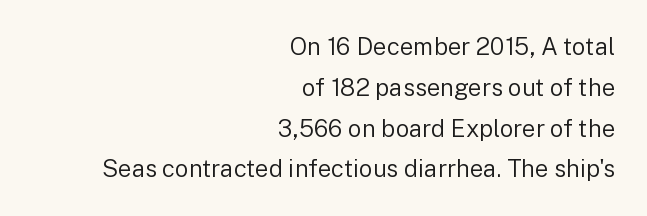
The image shows 24 px text type, upright; set right-aligned, normal line spacing (1.7x), normal letter spacing, not underlined.
